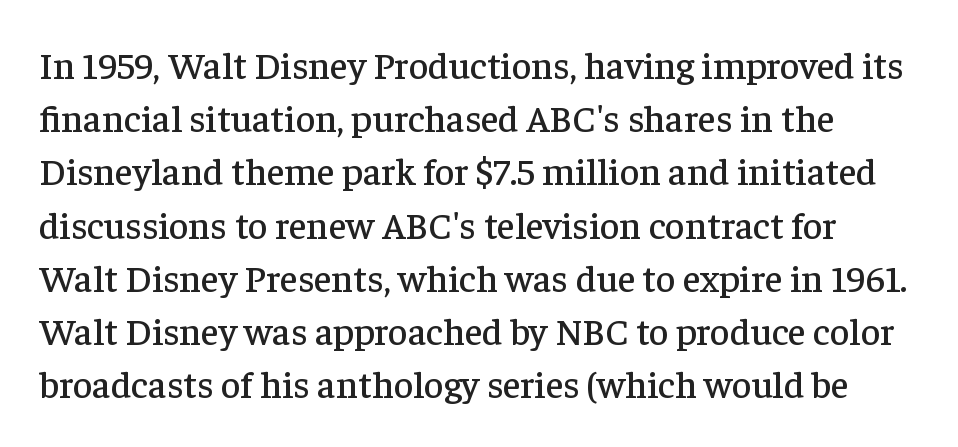
Q: Is the text italic (slanted)? A: No, it is upright.
Q: Is the typeface a serif or a sans-serif typeface? A: Serif.
Q: Is the text underlined? A: No.
Q: Is the spacing between letters normal or unusually wide? A: Normal.
Q: Is the spacing between lines tight, normal or loose? A: Normal.
Q: Width (condensed, normal, or wide)? A: Normal.
Q: Stroke contrast? A: Low.
Q: x-height? A: Medium.
Q: Monospaced? A: No.
